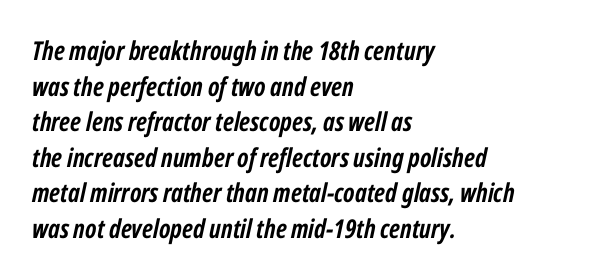
Compared with a centered layout, this one pins lines to the left instead. These lines carry a lot of weight — the face is fully bold. Yep, that's italic — everything's leaning. How are the letters spaced? Ordinarily, with no added tracking. The area under the type is left untouched. Summary of vertical rhythm: regular, with standard interline spacing.
